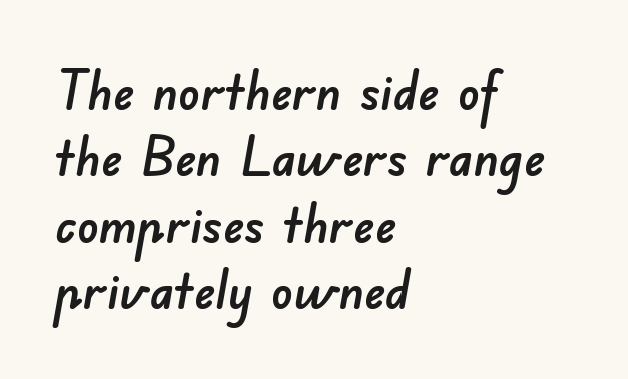
Character widths vary here, with narrow letters taking less room than wide ones. The paragraph shown leans on its left margin. Glance below the letters and you will spot only blank space. Characters follow at the spacing the type designer built in. The rendering shows plain stroke endings on the letterforms — a sans-serif design.
